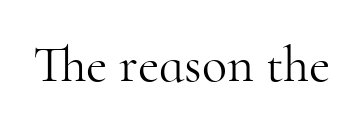
A typesetter would mark this as roman, not italic. The letterforms sit at book weight or below. The rendering keeps characters at their native spacing. A typesetter would call this proportional, since set widths differ per character. Typographically, this falls in the serif category. Has an underline been added? It has not.
